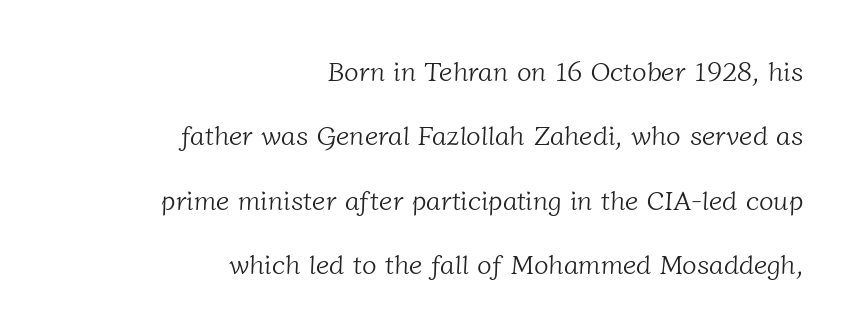
The strip under each line holds only bare page. Heaviness? Minimal to ordinary, like unemphasized prose. Typeset ragged left — the right edge is the straight one. Reading down the column, the eye jumps a long way to each next line. Words appear dense and cohesive because spacing is normal.
